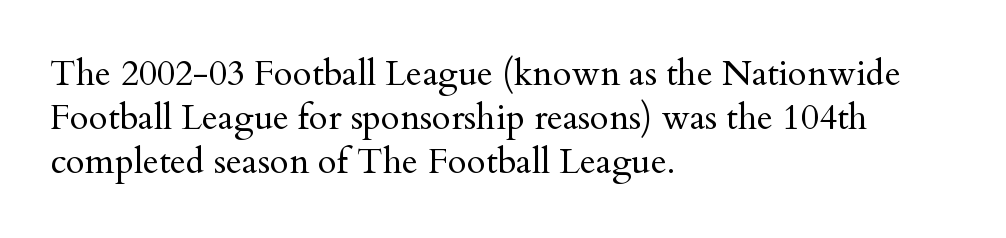
Q: Is the text bold? A: No.
Q: Is the text italic (slanted)? A: No, it is upright.
Q: Is the typeface a serif or a sans-serif typeface? A: Serif.
Q: Is the text underlined? A: No.
Q: How is the paragraph aligned? A: Left-aligned.
Q: Is the spacing between letters normal or unusually wide? A: Normal.
Q: Is the spacing between lines tight, normal or loose? A: Normal.
Q: Width (condensed, normal, or wide)? A: Normal.
Q: Stroke contrast? A: Medium.
Q: x-height? A: Small.
Q: Monospaced? A: No.
